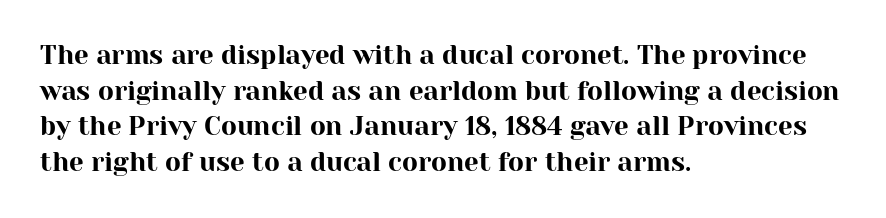
The image shows 26 px text type, upright; set left-aligned, normal line spacing (1.37x), normal letter spacing, not underlined.
